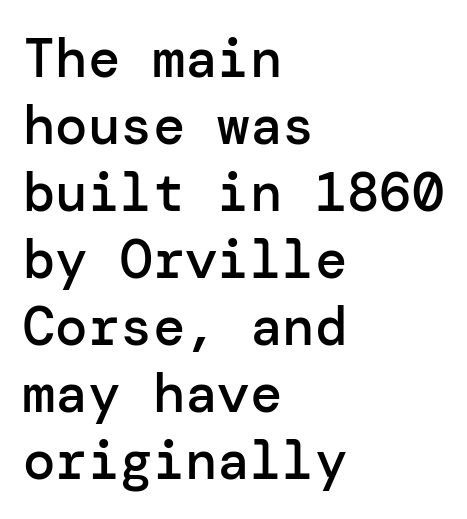
{"serif": "no", "italic": "no", "bold": "semi", "weight": "semibold", "width": "normal", "stroke_contrast": "low", "x_height": "medium", "underline": "no", "align": "left", "line_spacing_ratio": 1.24, "letter_spacing": "normal", "letter_spacing_em": 0.0, "glyph_px": 54}
